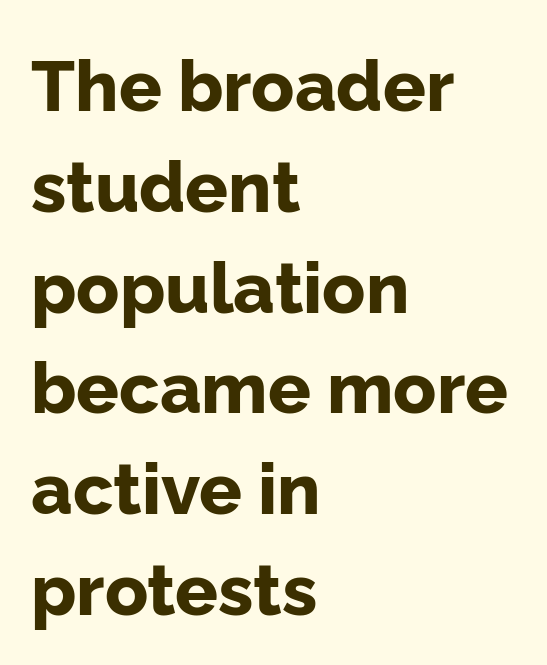
{"serif": "no", "italic": "no", "bold": "yes", "weight": "bold", "width": "normal", "stroke_contrast": "low", "x_height": "medium", "monospaced": "no", "underline": "no", "align": "left", "line_spacing": "normal", "line_spacing_ratio": 1.42, "letter_spacing": "normal", "letter_spacing_em": 0.0, "glyph_px": 71}
